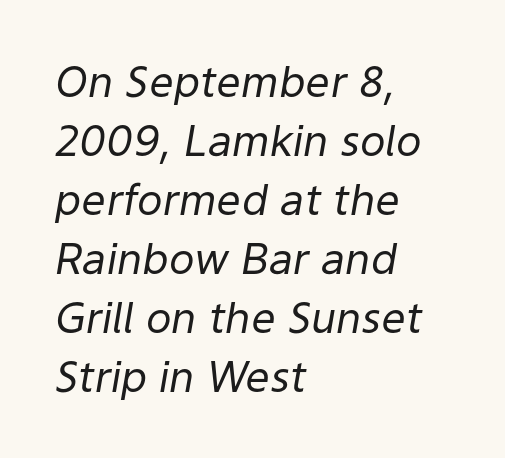
No chunkiness to these letters — they're not bold. The foot of each line stays bare and open. A classic flush-left, rag-right setting is used for this passage. A typesetter would call this zero additional tracking. A normal amount of white space separates one row of letters from the next. Spacing verdict: proportional, widths tailored to each character.
